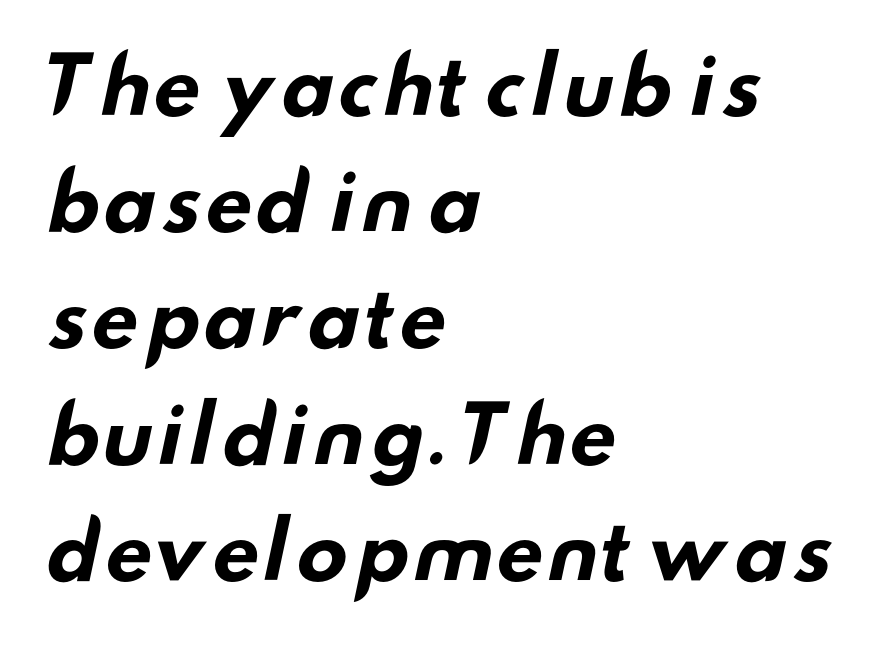
Q: Is the text bold? A: Yes.
Q: Is the typeface a serif or a sans-serif typeface? A: Sans-serif.
Q: Is the text underlined? A: No.
Q: How is the paragraph aligned? A: Left-aligned.
Q: Is the spacing between letters normal or unusually wide? A: Normal.
Q: Is the spacing between lines tight, normal or loose? A: Normal.
Q: Width (condensed, normal, or wide)? A: Wide.
Q: Stroke contrast? A: Low.
Q: x-height? A: Small.
Q: Monospaced? A: No.
